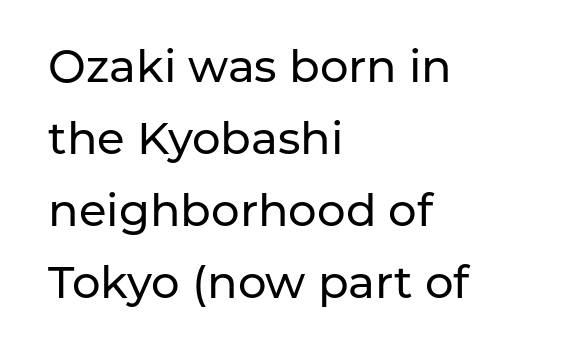
The image shows 45 px sans-serif type, upright; set left-aligned, normal line spacing (1.6x), normal letter spacing, not underlined; low stroke contrast and a medium x-height.
